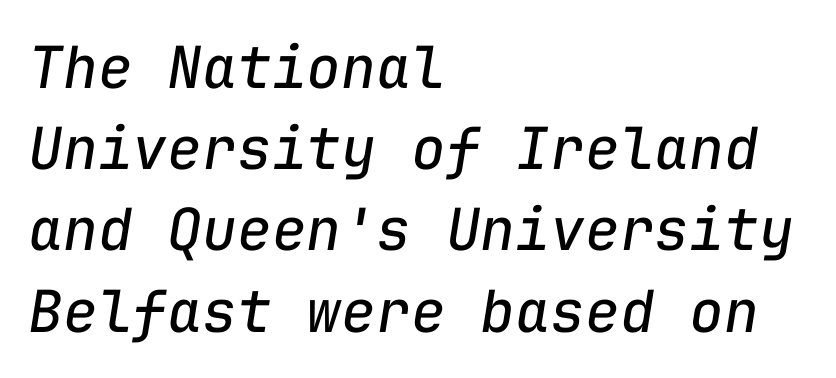
Q: Is the text bold? A: No.
Q: Is the text italic (slanted)? A: Yes, it leans right by about 9 degrees.
Q: Is the text underlined? A: No.
Q: How is the paragraph aligned? A: Left-aligned.
Q: Is the spacing between letters normal or unusually wide? A: Normal.
Q: Is the spacing between lines tight, normal or loose? A: Normal.
Q: Width (condensed, normal, or wide)? A: Normal.
Q: Stroke contrast? A: Low.
Q: x-height? A: Medium.
Q: Monospaced? A: Yes.
